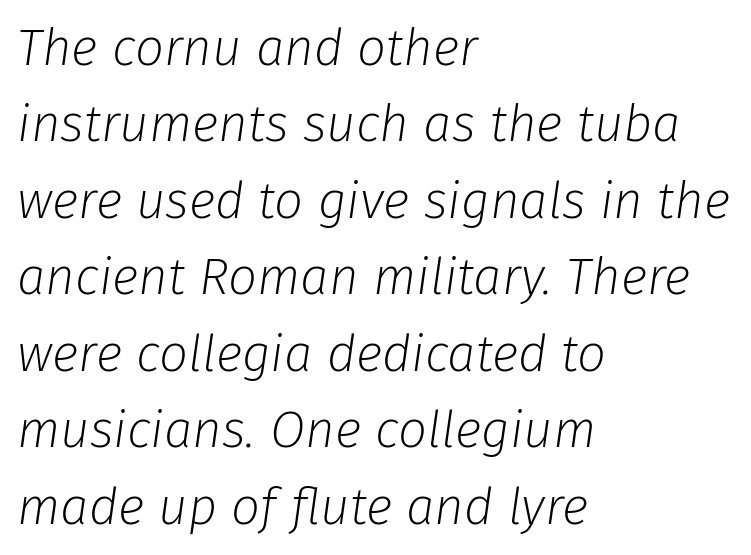
The letters look calm and open, with moderate or lighter stems. The font's italic variant was chosen for this text. Caption: multi-line text, flush left, ragged right. Think of a printed novel: that variable character pitch is what you see here. A typesetter would call this leading conventional body-copy spacing. The type is set solid horizontally, with unmodified tracking.
